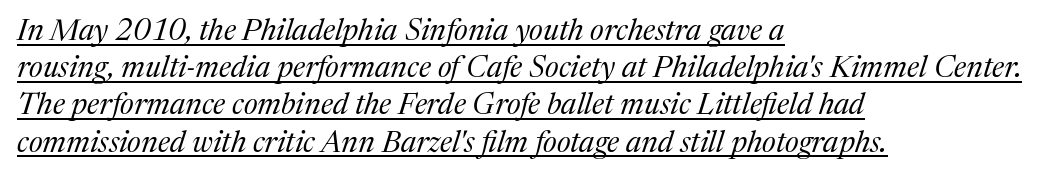
Think of a printed novel: that variable character pitch is what you see here. Standard letterfit; no display-style spreading of the glyphs. Yep, those are serifs on the letters. Underline: present.
